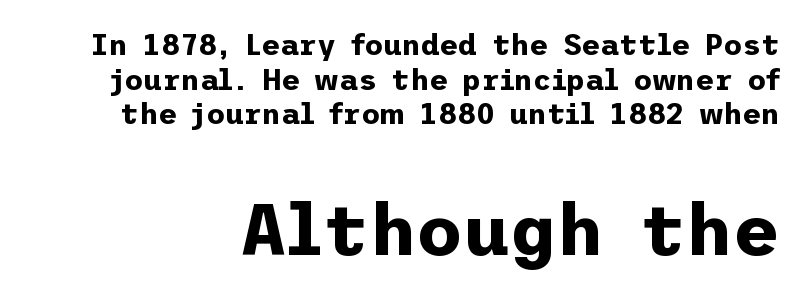
Q: Is the text bold? A: Yes.
Q: Is the text italic (slanted)? A: No, it is upright.
Q: Is the typeface a serif or a sans-serif typeface? A: Sans-serif.
Q: Is the text underlined? A: No.
Q: Is the spacing between letters normal or unusually wide? A: Normal.
Q: Which block of text is set in a larger size, the first (top) or the second (bottom)? A: The second (bottom) one.
Q: Width (condensed, normal, or wide)? A: Normal.
Q: Stroke contrast? A: Low.
Q: x-height? A: Medium.
